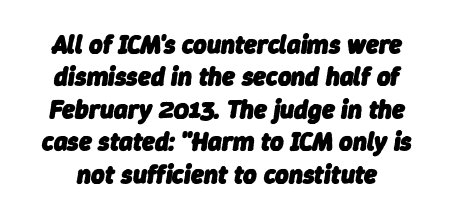
This block has exactly the height ordinary leading produces. Summary of weight: heavy, a full bold. Beneath every word, the page is bare. The face used here has a pronounced slope to its letters. The type is set solid horizontally, with unmodified tracking.
